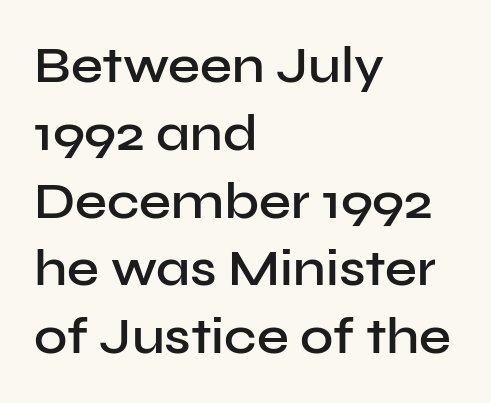
{"serif": "no", "italic": "no", "bold": "semi", "weight": "semibold", "width": "normal", "stroke_contrast": "low", "x_height": "medium", "monospaced": "no", "underline": "no", "align": "left", "line_spacing": "normal", "line_spacing_ratio": 1.33, "letter_spacing": "normal", "letter_spacing_em": 0.0, "glyph_px": 51}
